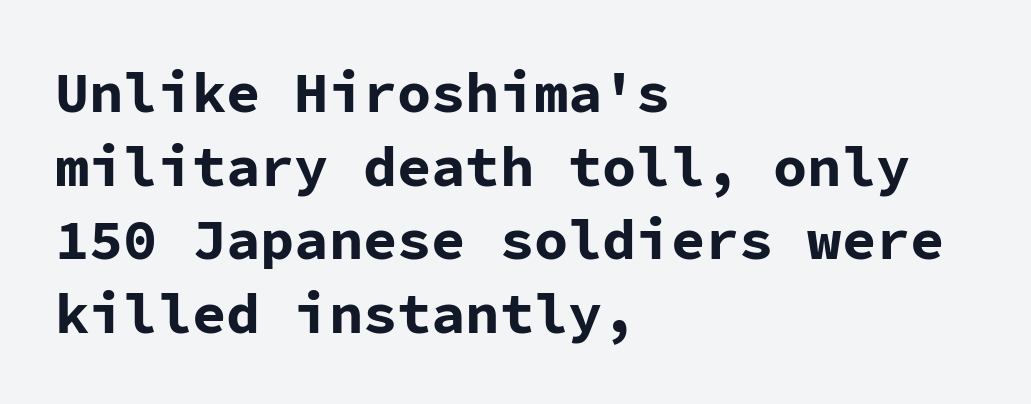
The image shows 57 px bold sans-serif type, upright, monospaced; set left-aligned, normal line spacing (1.29x), normal letter spacing, not underlined; low stroke contrast and a medium x-height.
